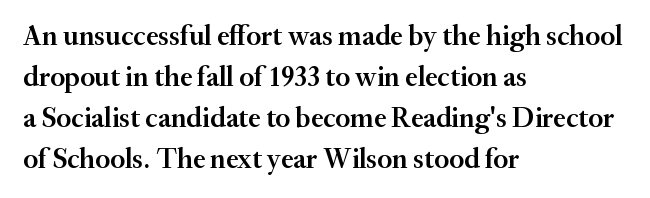
The image shows 28 px semibold serif type, upright; set left-aligned, normal line spacing (1.46x), normal letter spacing, not underlined; medium stroke contrast and a small x-height.
